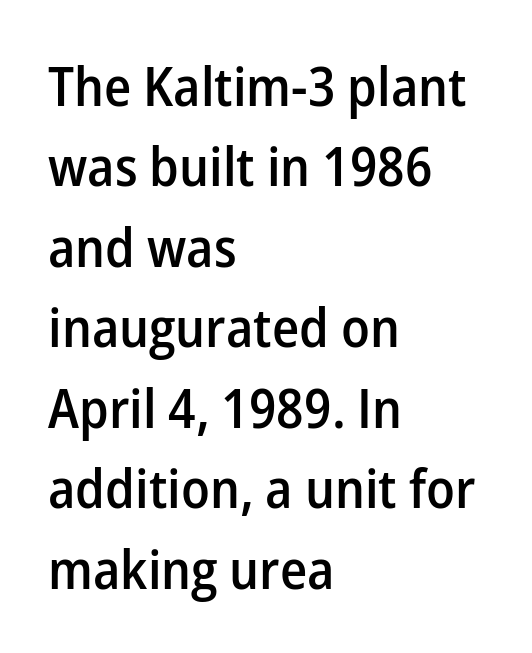
These lines are rendered in a variable-pitch font. Note: no serifs on the glyphs. Is there much room between lines? A standard amount, neither cramped nor airy. Reading down the block, your eye returns to a fixed left position each line. A bit beefed up — I'd call it semibold rather than bold.
